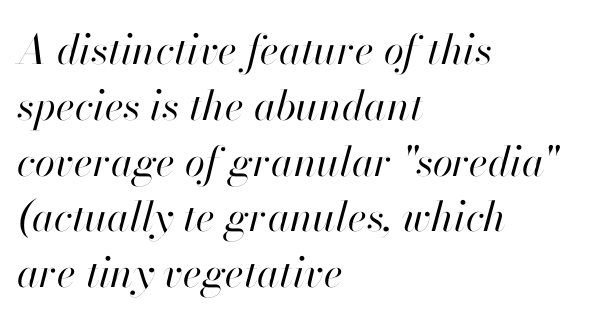
The image shows 41 px regular-weight type, italic (leaning right); set left-aligned, normal line spacing (1.36x), normal letter spacing, not underlined; high stroke contrast and a small x-height.
